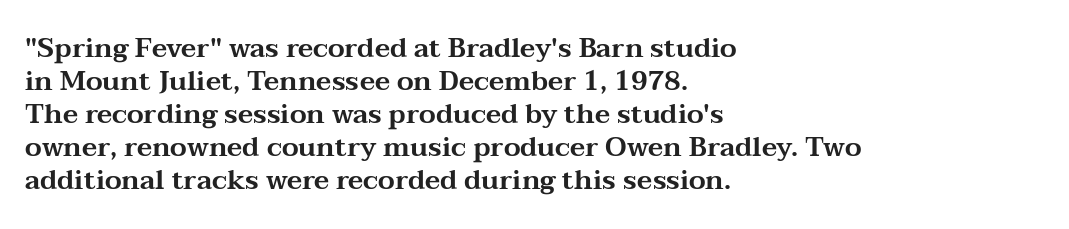
Q: Is the text italic (slanted)? A: No, it is upright.
Q: Is the text underlined? A: No.
Q: How is the paragraph aligned? A: Left-aligned.
Q: Is the spacing between letters normal or unusually wide? A: Normal.
